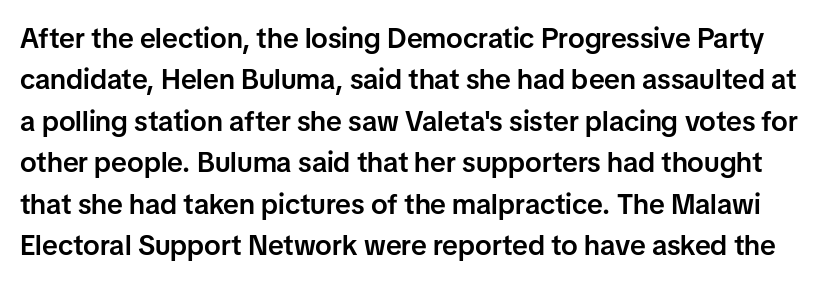
{"serif": "no", "italic": "no", "bold": "semi", "weight": "semibold", "width": "normal", "stroke_contrast": "low", "x_height": "medium", "monospaced": "no", "underline": "no", "line_spacing": "normal", "line_spacing_ratio": 1.48, "letter_spacing": "normal", "letter_spacing_em": 0.0, "glyph_px": 28}
